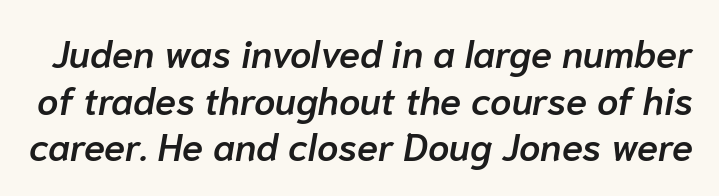
Lines of text with bare space underneath. Glyph-to-glyph distance matches everyday printed text. In terms of weight, the rendering is demibold, just under bold. Each letter keeps its own natural width here, so spacing adapts to shape.
